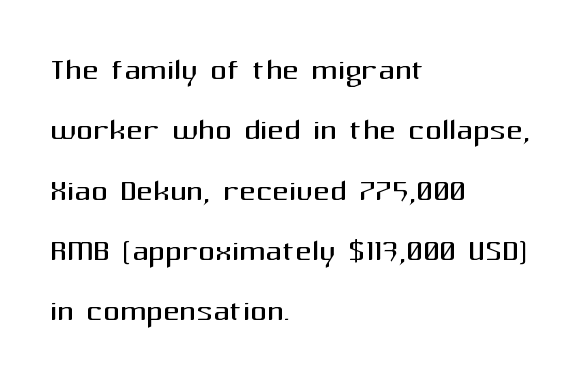
The rendering shows plain stroke endings on the letterforms — a sans-serif design. Words float on clear page, feet unadorned. This reads as an unemphasized weight, regular at the heaviest. One glance says typical: line gaps are just what's usual. The letters advance in unequal steps, a hallmark of proportional type.
